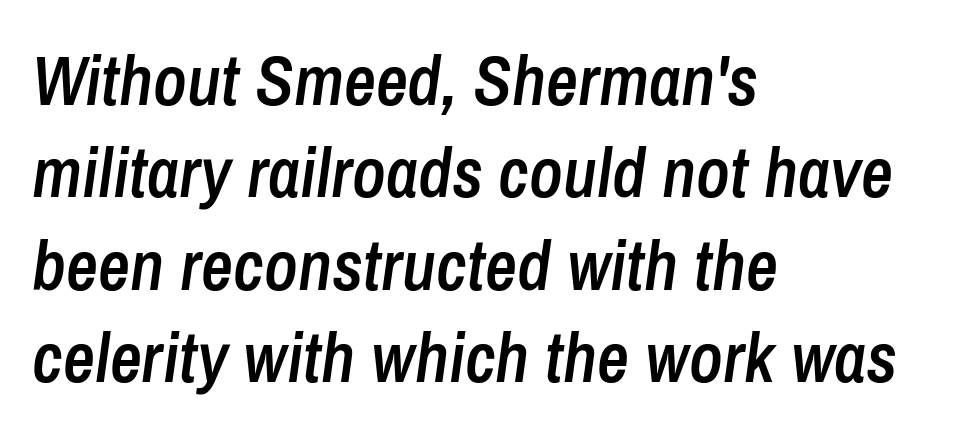
The passage shown stacks its lines at a standard gap. Caption: standard tracking, unaltered. The words here are not underlined. A student would call this left alignment; a typographer would say flush left, rag right. This sample has the flowing, uneven cadence of proportional lettering.
